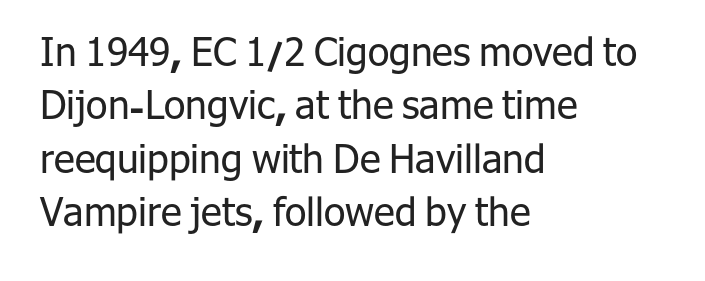
Q: Is the text bold? A: No.
Q: Is the text italic (slanted)? A: No, it is upright.
Q: Is the typeface a serif or a sans-serif typeface? A: Sans-serif.
Q: Is the text underlined? A: No.
Q: How is the paragraph aligned? A: Left-aligned.
Q: Is the spacing between letters normal or unusually wide? A: Normal.
Q: Is the spacing between lines tight, normal or loose? A: Normal.
Q: Width (condensed, normal, or wide)? A: Normal.
Q: Stroke contrast? A: Low.
Q: x-height? A: Medium.
Q: Monospaced? A: No.
